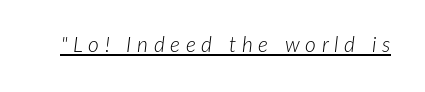
This is oblique type, the kind used for emphasis or titles. The font sits on the lighter half of the weight spectrum, regular included. Characters follow at a spacing far wider than the type designer built in. Does a line run under the words? Yes, clearly.
